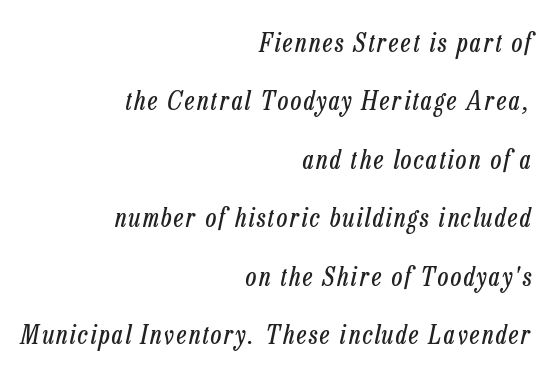
The image shows 26 px text type, italic (leaning right); set right-aligned, loose line spacing (2.25x), not underlined.
